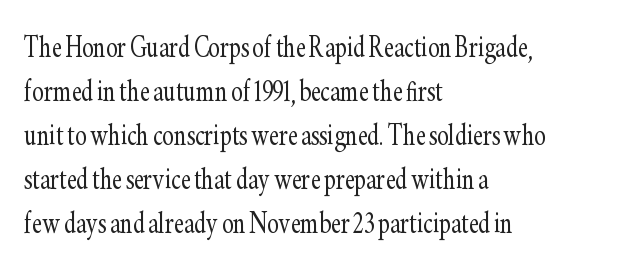
{"serif": "yes", "italic": "no", "bold": "no", "weight": "light", "width": "condensed", "stroke_contrast": "low", "x_height": "small", "monospaced": "no", "underline": "no", "align": "left", "line_spacing": "normal", "line_spacing_ratio": 1.26, "letter_spacing": "normal", "letter_spacing_em": 0.0, "glyph_px": 35}
